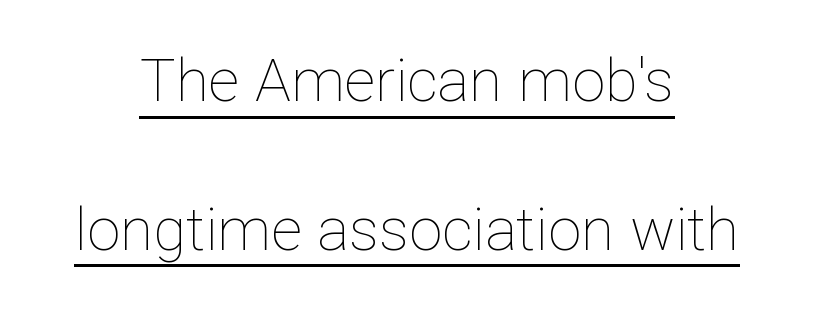
The rendering positions every line midway between the sides. Stems here are at most as thick as an everyday book face. The face used here is proportionally spaced, like ordinary book or web type. A typographer would call this underscored text.
